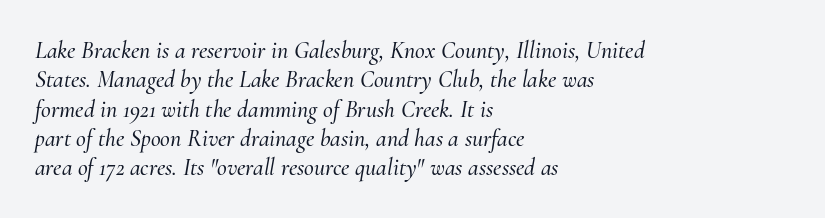
{"italic": "yes", "lean": "right", "slant_degrees": 10, "underline": "no", "align": "left", "line_spacing_ratio": 1.22, "letter_spacing": "normal", "letter_spacing_em": 0.0, "glyph_px": 24}
